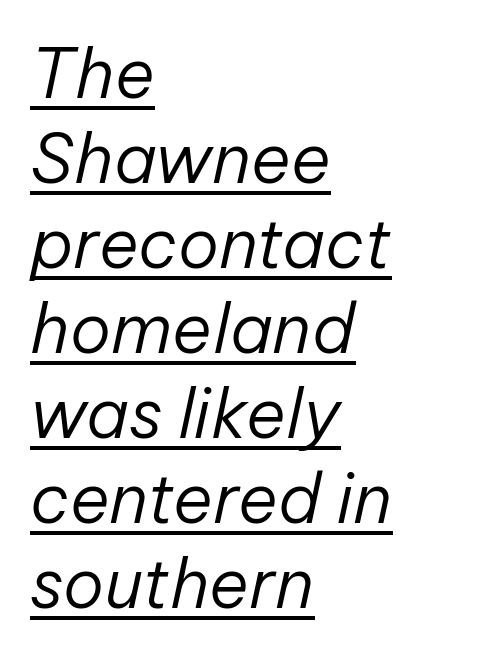
{"italic": "yes", "lean": "right", "slant_degrees": 12, "bold": "no", "weight": "regular", "width": "normal", "stroke_contrast": "low", "x_height": "medium", "monospaced": "no", "underline": "yes", "align": "left", "line_spacing": "normal", "line_spacing_ratio": 1.25, "letter_spacing": "normal", "letter_spacing_em": 0.0, "glyph_px": 68}
